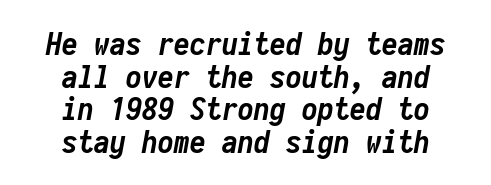
Q: Is the text bold? A: Yes.
Q: Is the text italic (slanted)? A: Yes, it leans right by about 10 degrees.
Q: Is the text underlined? A: No.
Q: How is the paragraph aligned? A: Centered.
Q: Is the spacing between letters normal or unusually wide? A: Normal.
Q: Is the spacing between lines tight, normal or loose? A: Tight.
Q: Width (condensed, normal, or wide)? A: Condensed.
Q: Stroke contrast? A: Low.
Q: x-height? A: Medium.
Q: Monospaced? A: Yes.
